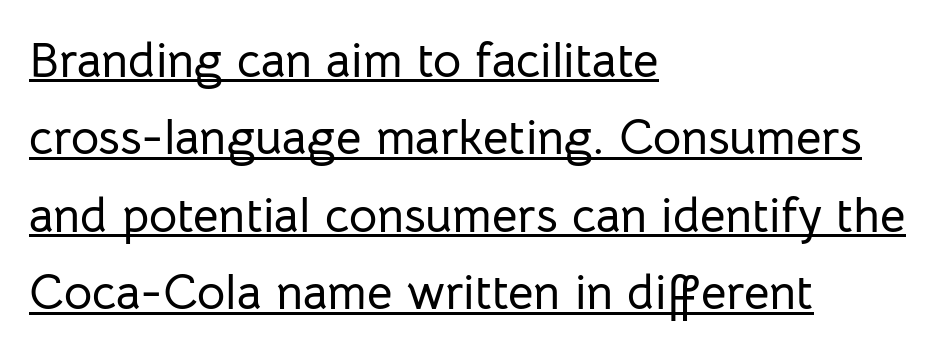
{"serif": "no", "italic": "no", "width": "normal", "stroke_contrast": "low", "x_height": "medium", "monospaced": "no", "underline": "yes", "align": "left", "line_spacing": "normal", "line_spacing_ratio": 1.58, "letter_spacing": "normal", "letter_spacing_em": 0.0, "glyph_px": 49}
